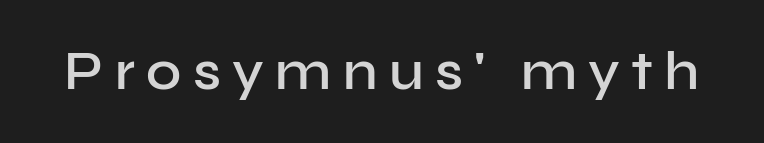
The image shows 54 px semibold sans-serif type, upright; set unusually wide letter spacing (+0.21 em), not underlined; low stroke contrast and a medium x-height.
